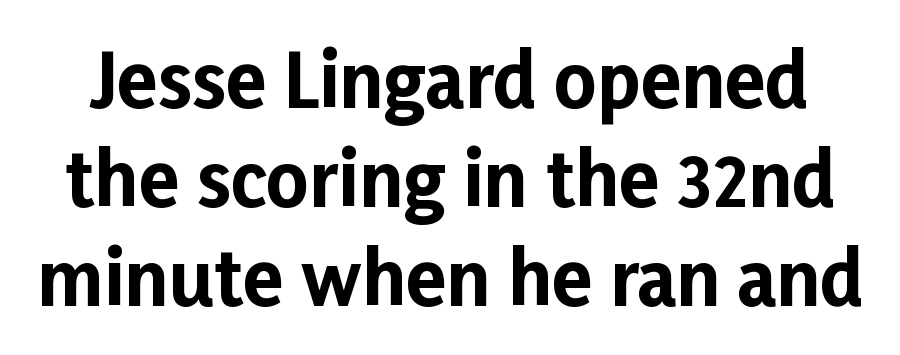
Q: Is the text bold? A: Yes.
Q: Is the text italic (slanted)? A: No, it is upright.
Q: Is the typeface a serif or a sans-serif typeface? A: Sans-serif.
Q: Is the text underlined? A: No.
Q: Is the spacing between letters normal or unusually wide? A: Normal.
Q: Is the spacing between lines tight, normal or loose? A: Normal.
Q: Width (condensed, normal, or wide)? A: Normal.
Q: Stroke contrast? A: Low.
Q: x-height? A: Medium.
Q: Monospaced? A: No.
